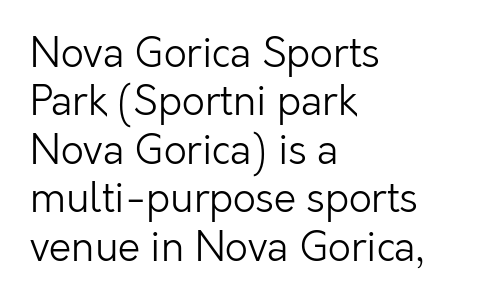
Q: Is the text bold? A: No.
Q: Is the text italic (slanted)? A: No, it is upright.
Q: Is the typeface a serif or a sans-serif typeface? A: Sans-serif.
Q: Is the text underlined? A: No.
Q: How is the paragraph aligned? A: Left-aligned.
Q: Is the spacing between letters normal or unusually wide? A: Normal.
Q: Width (condensed, normal, or wide)? A: Normal.
Q: Stroke contrast? A: Low.
Q: x-height? A: Medium.
Q: Monospaced? A: No.
